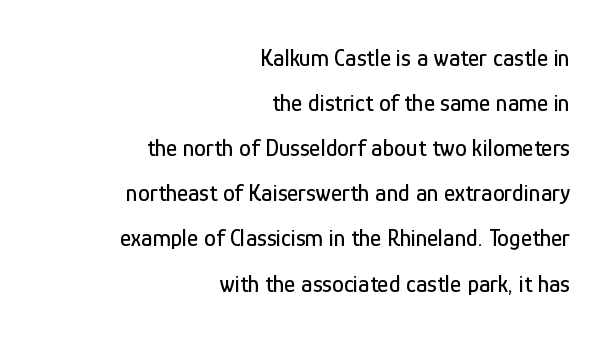
How are the letters spaced? Ordinarily, with no added tracking. Horizontal alignment here is rightward, an uncommon choice for prose. The space directly below the letters is spotless. Posture: vertical.
